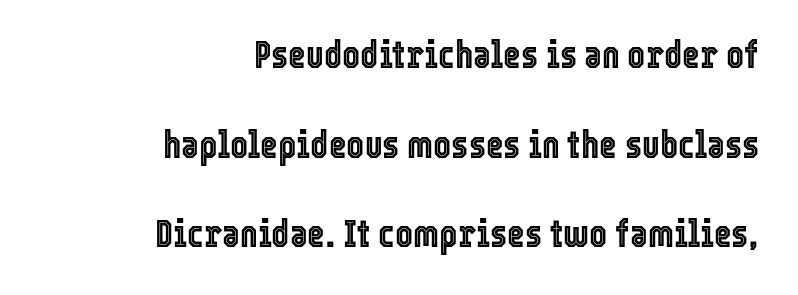
{"italic": "no", "width": "condensed", "x_height": "medium", "monospaced": "no", "underline": "no", "align": "right", "line_spacing": "loose", "line_spacing_ratio": 2.36, "letter_spacing": "normal", "letter_spacing_em": 0.0, "glyph_px": 38}
